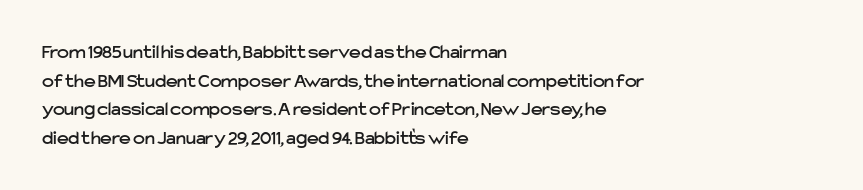
Every character sits straight up, as roman type does. The glyphs are unaccompanied by any horizontal stroke below them. Normally led — the rows are evenly, conventionally spaced. If you drew a ruler down the left edge, every line would touch it. The type is set solid horizontally, with unmodified tracking.
